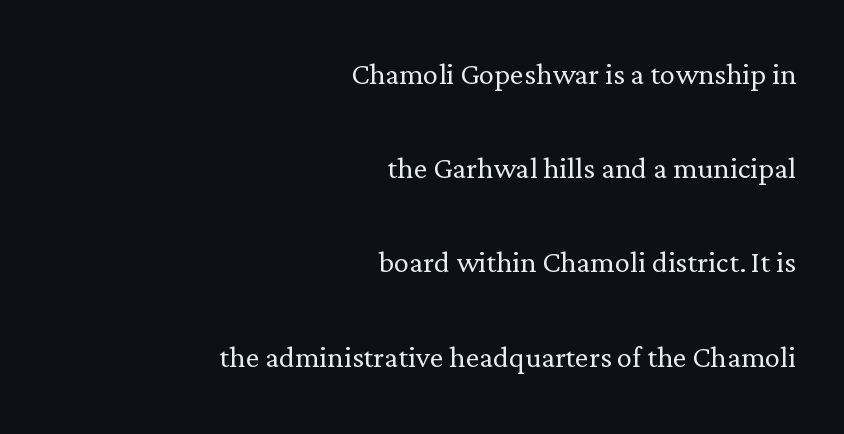
The image shows 38 px light serif type, upright; set right-aligned, loose line spacing (2.48x), normal letter spacing, not underlined; low stroke contrast and a medium x-height.
